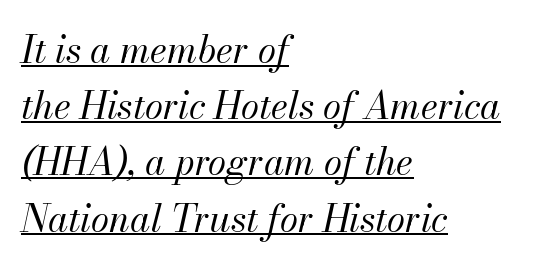
Varying glyph widths throughout — classic text-font behaviour. This rendering leaves character spacing at its baseline value. What decoration does the sample have? An underline. The whole block is typeset with a tilt. Weight: in the light-to-regular range. How would I describe the line gaps? Plain and ordinary.
